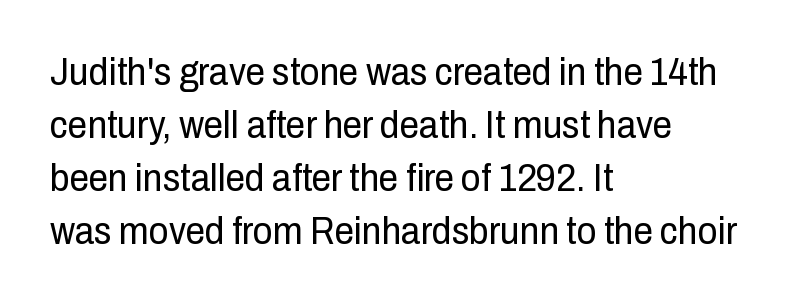
{"serif": "no", "italic": "no", "bold": "no", "weight": "regular", "width": "condensed", "stroke_contrast": "low", "x_height": "medium", "monospaced": "no", "underline": "no", "align": "left", "line_spacing": "normal", "line_spacing_ratio": 1.36, "letter_spacing": "normal", "letter_spacing_em": 0.0, "glyph_px": 39}
